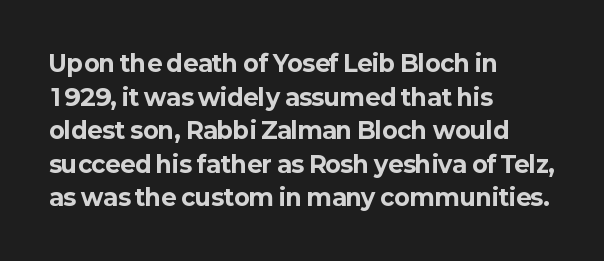
The image shows 23 px bold type, upright; set left-aligned, normal line spacing (1.46x), normal letter spacing, not underlined.
